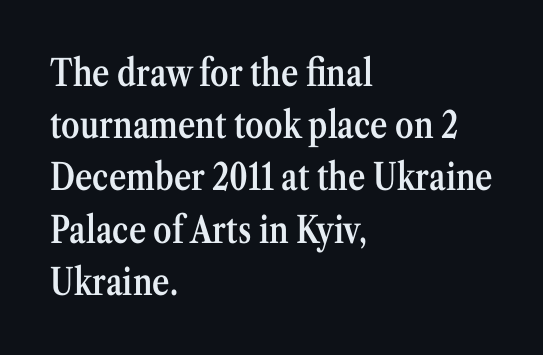
The image shows 37 px semibold, condensed serif type, upright; set left-aligned, normal line spacing (1.41x), normal letter spacing, not underlined; medium stroke contrast and a medium x-height.
